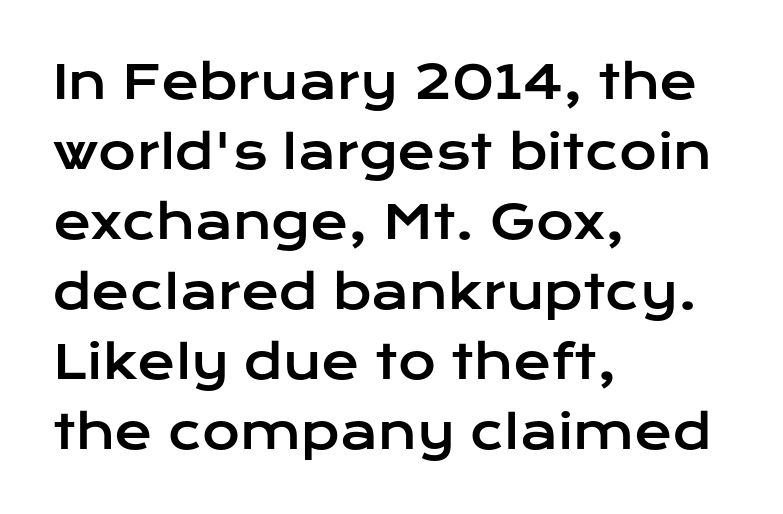
The image shows 46 px wide sans-serif type, upright; set left-aligned, normal line spacing (1.52x), normal letter spacing, not underlined; low stroke contrast and a medium x-height.
